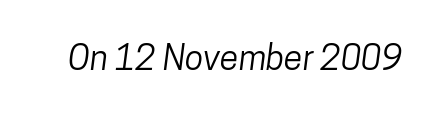
The image shows 34 px condensed sans-serif type; set normal letter spacing, not underlined; low stroke contrast and a medium x-height.
